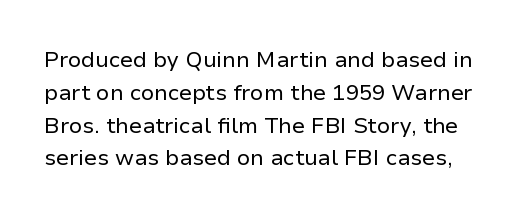
Q: Is the text bold? A: No.
Q: Is the text italic (slanted)? A: No, it is upright.
Q: Is the text underlined? A: No.
Q: Is the spacing between letters normal or unusually wide? A: Normal.
Q: Is the spacing between lines tight, normal or loose? A: Normal.
